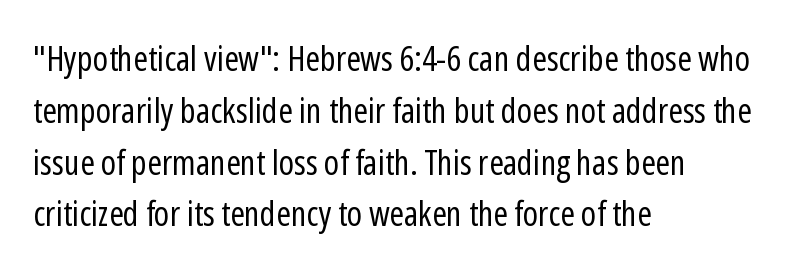
The image shows 35 px regular-weight, condensed sans-serif type, upright; set left-aligned, normal line spacing (1.48x), normal letter spacing, not underlined; low stroke contrast and a medium x-height.
